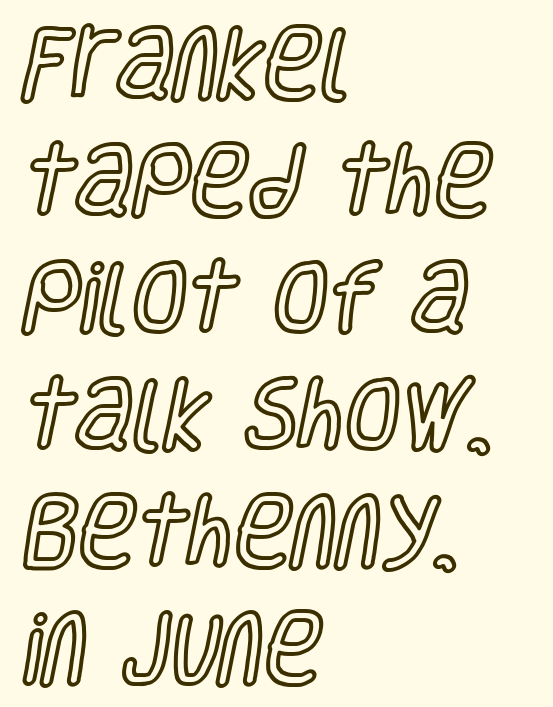
Words float on clear page, feet unadorned. The face used here is proportionally spaced, like ordinary book or web type. Casual observation: everything's shoved over to the left. No extra tracking has been applied to these lines. Is there much room between lines? A standard amount, neither cramped nor airy.
